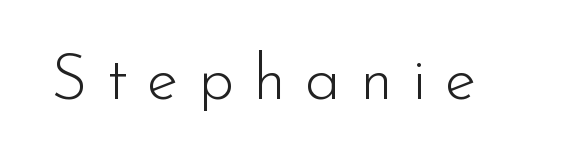
The image shows 64 px light sans-serif type, upright; set unusually wide letter spacing (+0.3 em), not underlined; low stroke contrast and a small x-height.
